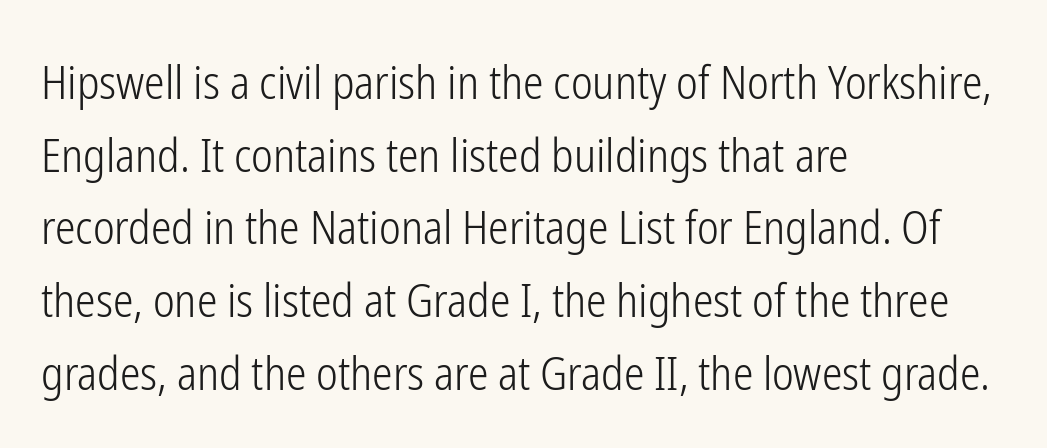
Q: Is the text bold? A: No.
Q: Is the text italic (slanted)? A: No, it is upright.
Q: Is the typeface a serif or a sans-serif typeface? A: Sans-serif.
Q: Is the text underlined? A: No.
Q: How is the paragraph aligned? A: Left-aligned.
Q: Is the spacing between letters normal or unusually wide? A: Normal.
Q: Is the spacing between lines tight, normal or loose? A: Normal.
Q: Width (condensed, normal, or wide)? A: Condensed.
Q: Stroke contrast? A: Low.
Q: x-height? A: Medium.
Q: Monospaced? A: No.
